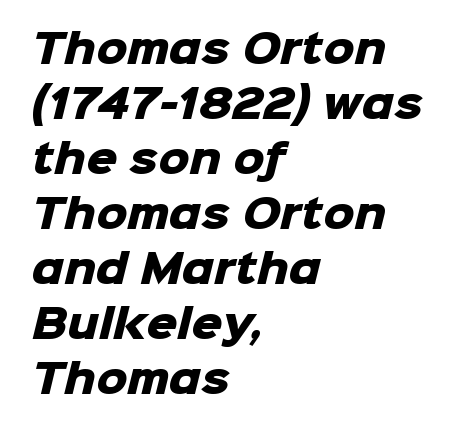
{"serif": "no", "bold": "yes", "weight": "heavy", "width": "normal", "stroke_contrast": "low", "x_height": "medium", "monospaced": "no", "underline": "no", "align": "left", "line_spacing": "normal", "line_spacing_ratio": 1.41, "letter_spacing": "normal", "letter_spacing_em": 0.0, "glyph_px": 39}
